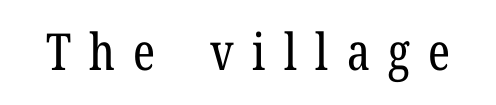
Descenders hang freely into open space. You could not count columns in this text — the font is proportionally spaced. Examine the stroke ends and you'll spot serifs. The typesetting does not lean heavy: it is not bold. Notice how the stems are strictly vertical — no italics here. Words appear elongated and porous because spacing is wide.
